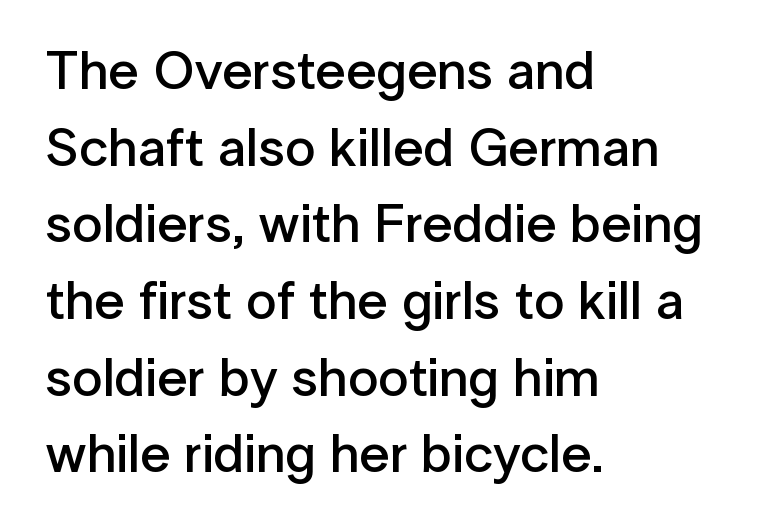
{"serif": "no", "italic": "no", "bold": "semi", "weight": "semibold", "width": "normal", "stroke_contrast": "low", "x_height": "medium", "monospaced": "no", "underline": "no", "align": "left", "line_spacing": "normal", "line_spacing_ratio": 1.42, "letter_spacing": "normal", "letter_spacing_em": 0.0, "glyph_px": 54}
